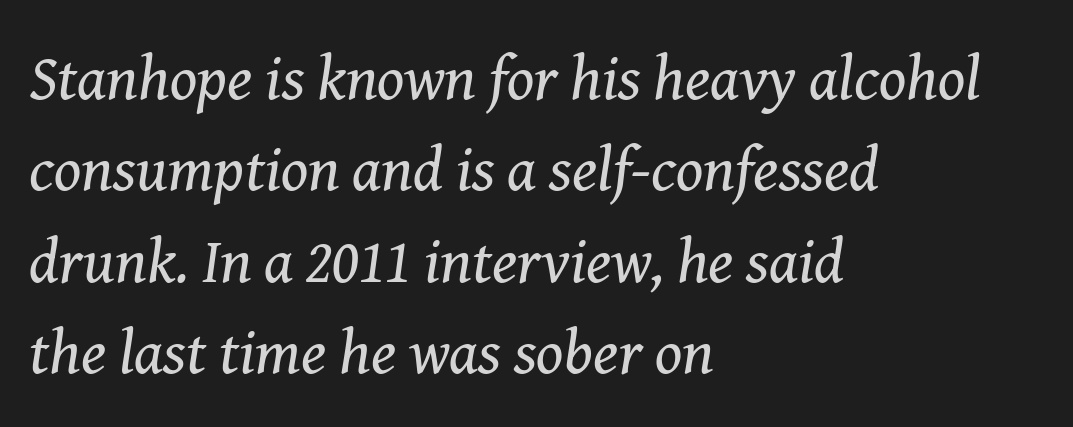
Each row of text sits above clean, open space. Typographically, this falls in the serif category. Horizontal bands of white between lines are of average thickness. Horizontal alignment here is leftward, the default for most running prose. Spacing between characters is what you'd get straight out of the box. Is the type heavy? It reads as light-to-regular instead.
